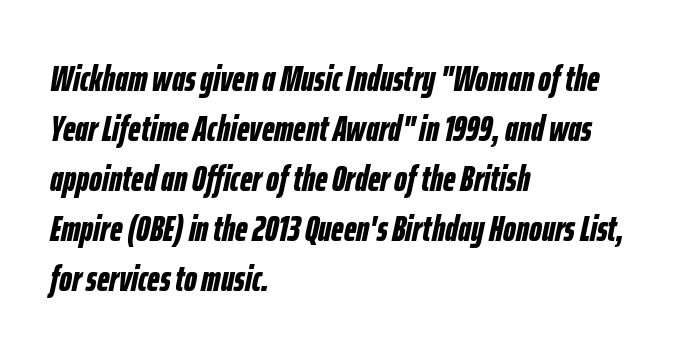
Q: Is the text bold? A: Yes.
Q: Is the text italic (slanted)? A: Yes, it leans right by about 12 degrees.
Q: Is the text underlined? A: No.
Q: How is the paragraph aligned? A: Left-aligned.
Q: Is the spacing between letters normal or unusually wide? A: Normal.
Q: Is the spacing between lines tight, normal or loose? A: Normal.
Q: Width (condensed, normal, or wide)? A: Condensed.
Q: Stroke contrast? A: Low.
Q: x-height? A: Medium.
Q: Monospaced? A: No.
